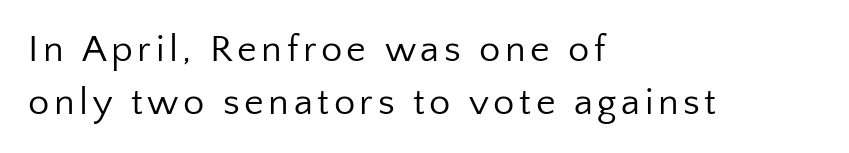
Q: Is the text bold? A: No.
Q: Is the text italic (slanted)? A: No, it is upright.
Q: Is the typeface a serif or a sans-serif typeface? A: Sans-serif.
Q: Is the text underlined? A: No.
Q: How is the paragraph aligned? A: Left-aligned.
Q: Is the spacing between lines tight, normal or loose? A: Normal.
Q: Width (condensed, normal, or wide)? A: Normal.
Q: Stroke contrast? A: Low.
Q: x-height? A: Medium.
Q: Monospaced? A: No.
